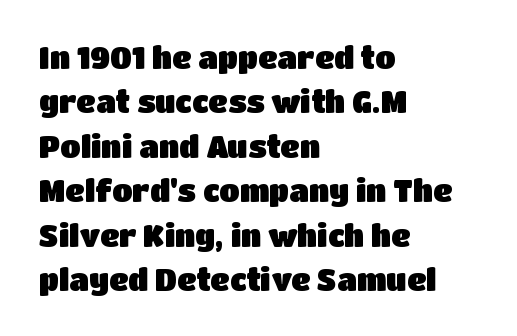
The image shows 30 px sans-serif type, upright; set left-aligned, normal line spacing (1.48x), normal letter spacing, not underlined; low stroke contrast and a large x-height.
